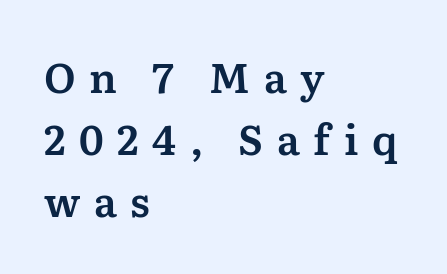
{"serif": "yes", "italic": "no", "width": "normal", "stroke_contrast": "medium", "x_height": "medium", "monospaced": "no", "underline": "no", "align": "left", "line_spacing": "normal", "line_spacing_ratio": 1.51, "letter_spacing": "wide", "letter_spacing_em": 0.33, "glyph_px": 41}
